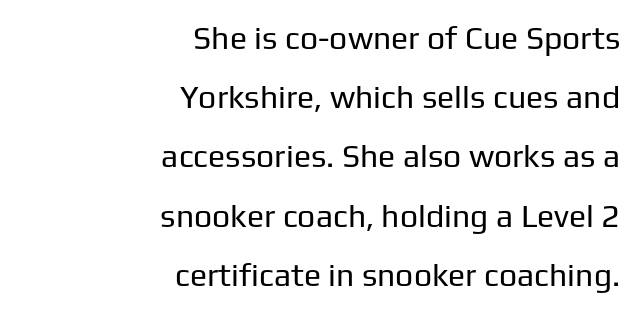
Heaviness? Minimal to ordinary, like unemphasized prose. Does the type have serifs? No, each stem ends abruptly. Each letter keeps its own natural width here, so spacing adapts to shape. Does the copy run flush right? Yes — the right margin is perfectly even. The glyphs are unaccompanied by any horizontal stroke below them.
